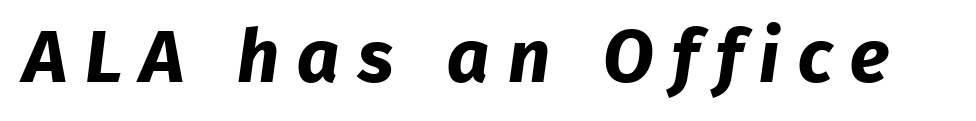
Examine the stroke ends and you'll find no serifs. What weight is shown? A full bold with thick strokes. Underline: absent. These lines are rendered in a variable-pitch font. The face used here is rendered with a markedly widened letterfit.
